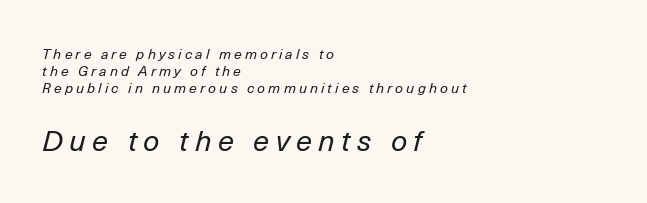
{"italic": "yes", "lean": "right", "slant_degrees": 14, "bold": "no", "weight": "regular", "width": "normal", "stroke_contrast": "low", "x_height": "medium", "monospaced": "no", "underline": "no", "align": "left", "line_spacing_ratio": 1.23, "letter_spacing": "wide", "letter_spacing_em": 0.22, "larger_block": "second", "size_ratio": 2.07, "glyph_px": 29}
